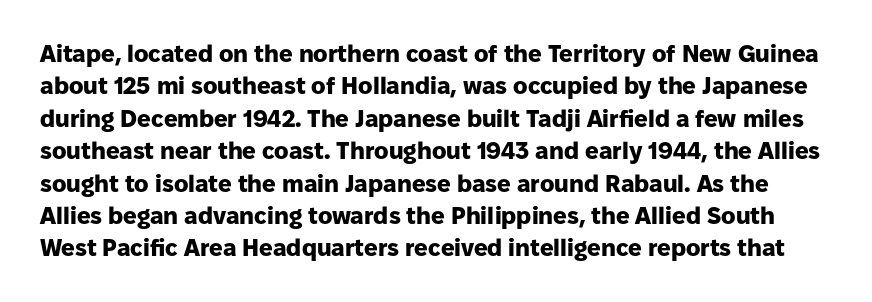
The lettering stays uniformly vertical, giving the passage a roman look. Spacing between characters is what you'd get straight out of the box. Has an underline been added? It has not. The passage shown stacks its lines at a standard gap. You'd pick this weight for a headline — it's a proper bold.
